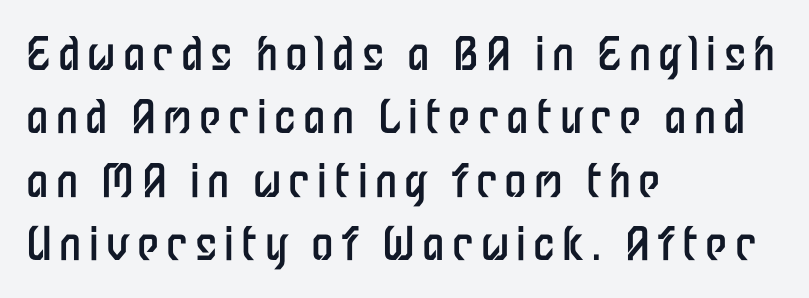
Q: Is the text bold? A: No.
Q: Is the text italic (slanted)? A: No, it is upright.
Q: Is the typeface a serif or a sans-serif typeface? A: Sans-serif.
Q: Is the text underlined? A: No.
Q: How is the paragraph aligned? A: Left-aligned.
Q: Is the spacing between lines tight, normal or loose? A: Normal.
Q: Width (condensed, normal, or wide)? A: Condensed.
Q: Stroke contrast? A: Low.
Q: x-height? A: Medium.
Q: Monospaced? A: No.
